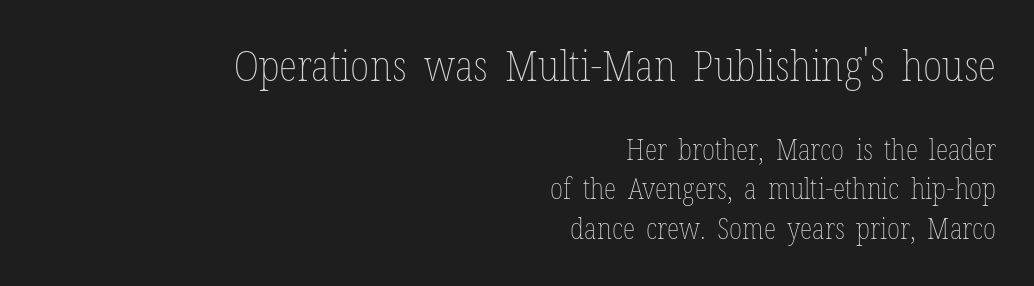
The typesetting does not lean heavy: it is not bold. Successive baselines arrive at the customary interval. Unmarked baselines from the first word to the last. Is this a fixed-width face? No — the glyphs have proportional, varying widths. In terms of letterspacing, this is plain default setting.
